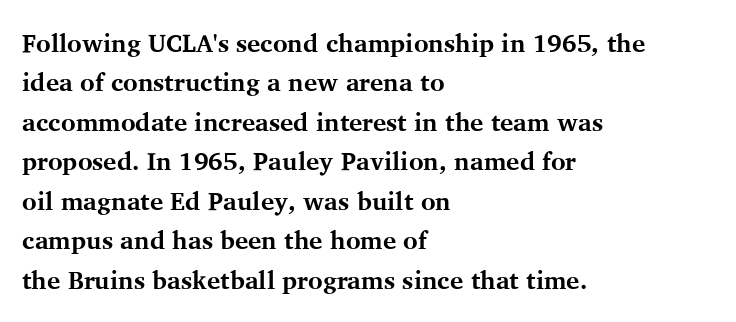
{"italic": "no", "bold": "yes", "underline": "no", "align": "left", "line_spacing": "normal", "line_spacing_ratio": 1.58, "letter_spacing": "normal", "letter_spacing_em": 0.0, "glyph_px": 25}
